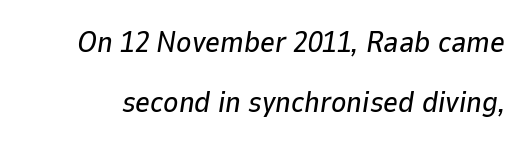
The image shows 29 px text type, italic (leaning right); set loose line spacing (2.07x), normal letter spacing, not underlined; low stroke contrast and a medium x-height.
